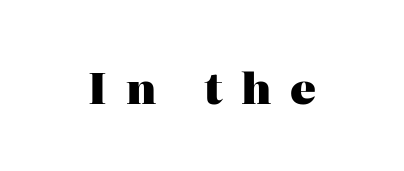
The image shows 43 px heavy serif type, upright; set unusually wide letter spacing (+0.44 em), not underlined; high stroke contrast and a medium x-height.
